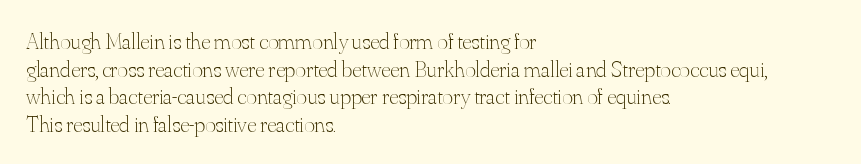
Q: Is the text bold? A: No.
Q: Is the text italic (slanted)? A: No, it is upright.
Q: Is the text underlined? A: No.
Q: How is the paragraph aligned? A: Left-aligned.
Q: Is the spacing between letters normal or unusually wide? A: Normal.
